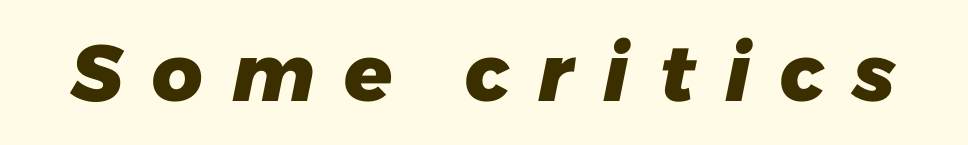
Here the designer chose a conventional face with non-uniform glyph widths. Note: no serifs on the glyphs. The baseline area is clear. The type is letterspaced generously, with wide tracking.
